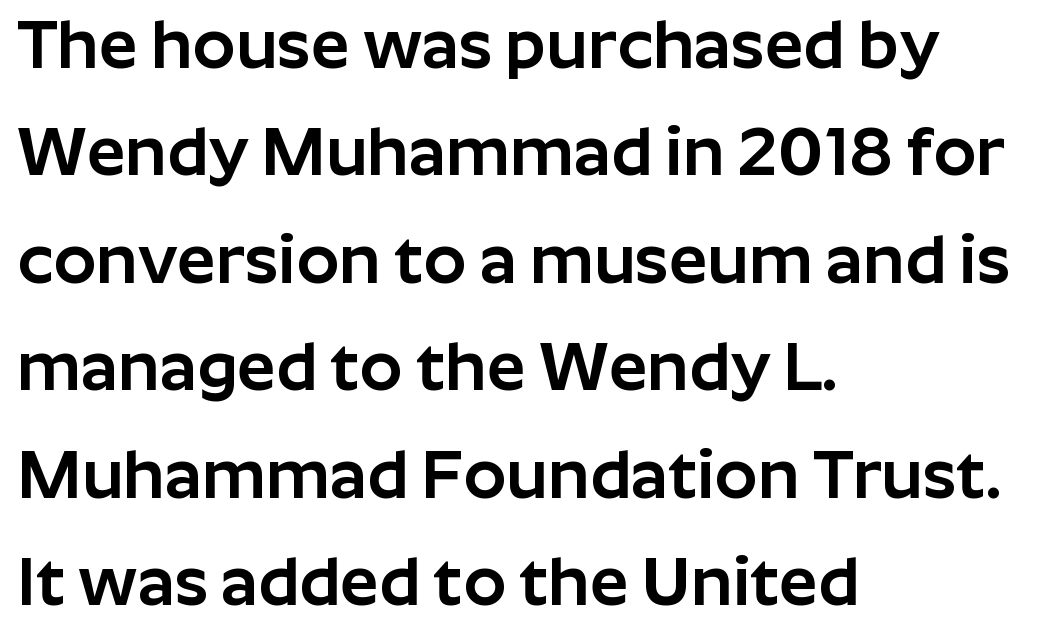
The image shows 68 px sans-serif type, upright; set left-aligned, normal line spacing (1.58x), normal letter spacing, not underlined; low stroke contrast and a medium x-height.
